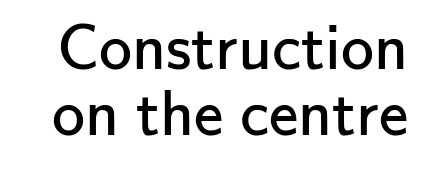
Varying glyph widths throughout — classic text-font behaviour. The passage shown is typeset with a sans-serif family. Inter-character spacing is left at the font's built-in metrics. Unbolded letterforms with no extra heft. In terms of leading, this rendering errs on the cramped side.
